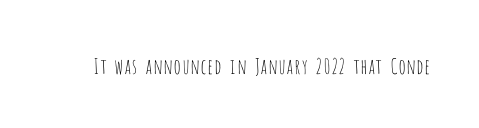
{"italic": "no", "bold": "no", "underline": "no", "letter_spacing": "normal", "letter_spacing_em": 0.0, "glyph_px": 21}
